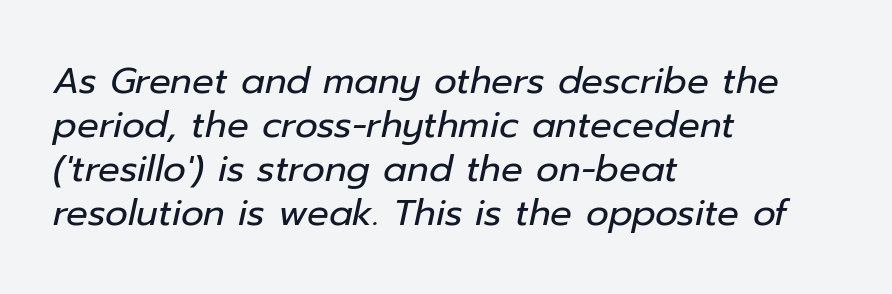
{"italic": "yes", "lean": "right", "slant_degrees": 12, "bold": "no", "weight": "regular", "width": "normal", "stroke_contrast": "low", "x_height": "medium", "monospaced": "no", "underline": "no", "align": "left", "line_spacing_ratio": 1.22, "letter_spacing": "normal", "letter_spacing_em": 0.0, "glyph_px": 36}
